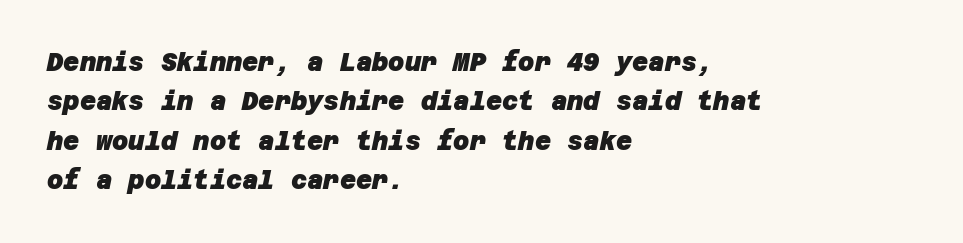
The image shows 25 px bold type; set left-aligned, normal line spacing (1.58x), normal letter spacing, not underlined.
